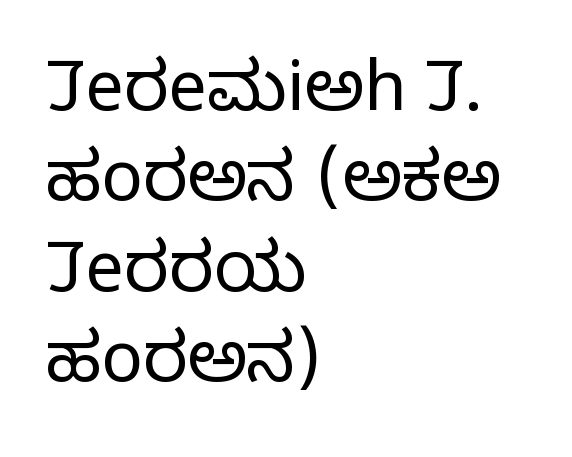
Q: Is the text bold? A: No.
Q: Is the text italic (slanted)? A: No, it is upright.
Q: Is the typeface a serif or a sans-serif typeface? A: Sans-serif.
Q: Is the text underlined? A: No.
Q: How is the paragraph aligned? A: Left-aligned.
Q: Is the spacing between letters normal or unusually wide? A: Normal.
Q: Is the spacing between lines tight, normal or loose? A: Normal.
Q: Width (condensed, normal, or wide)? A: Normal.
Q: Stroke contrast? A: Low.
Q: x-height? A: Medium.
Q: Monospaced? A: No.
